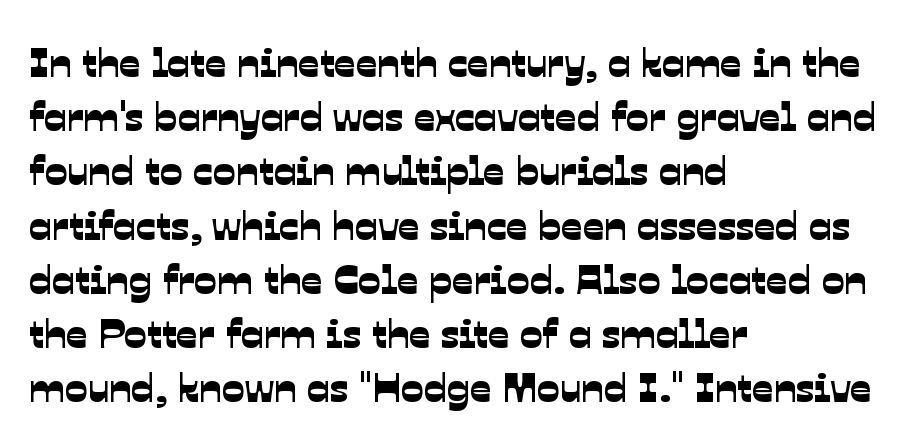
{"serif": "no", "width": "normal", "stroke_contrast": "low", "x_height": "medium", "monospaced": "no", "underline": "no", "align": "left", "line_spacing": "normal", "line_spacing_ratio": 1.29, "letter_spacing": "normal", "letter_spacing_em": 0.0, "glyph_px": 42}
